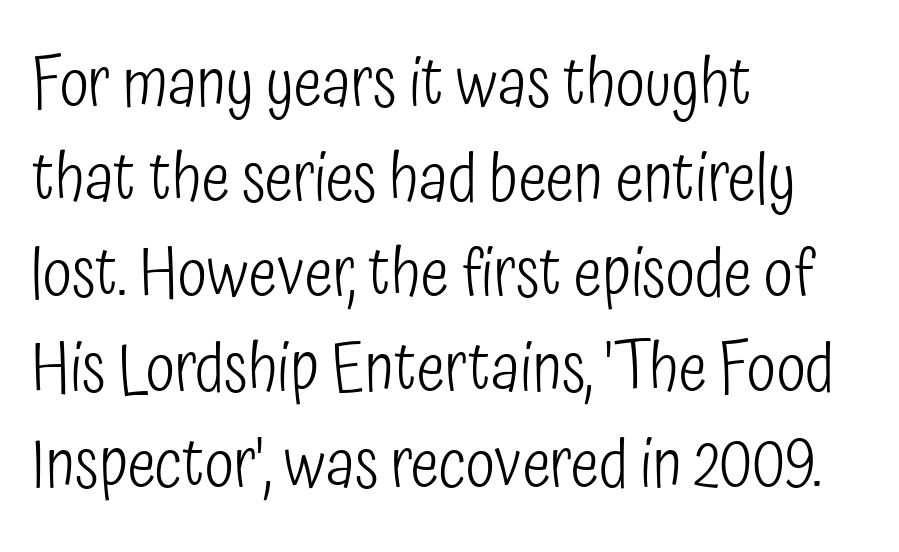
The image shows 67 px light, condensed sans-serif type, upright; set left-aligned, normal line spacing (1.42x), normal letter spacing, not underlined; low stroke contrast and a medium x-height.
